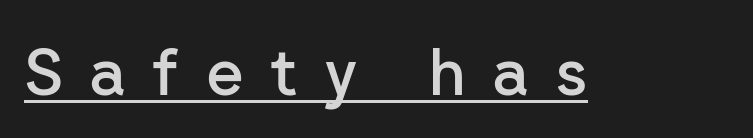
Q: Is the text bold? A: Semi-bold.
Q: Is the text italic (slanted)? A: No, it is upright.
Q: Is the typeface a serif or a sans-serif typeface? A: Sans-serif.
Q: Is the text underlined? A: Yes.
Q: Is the spacing between letters normal or unusually wide? A: Unusually wide.
Q: Width (condensed, normal, or wide)? A: Normal.
Q: Stroke contrast? A: Low.
Q: x-height? A: Medium.
Q: Monospaced? A: No.
